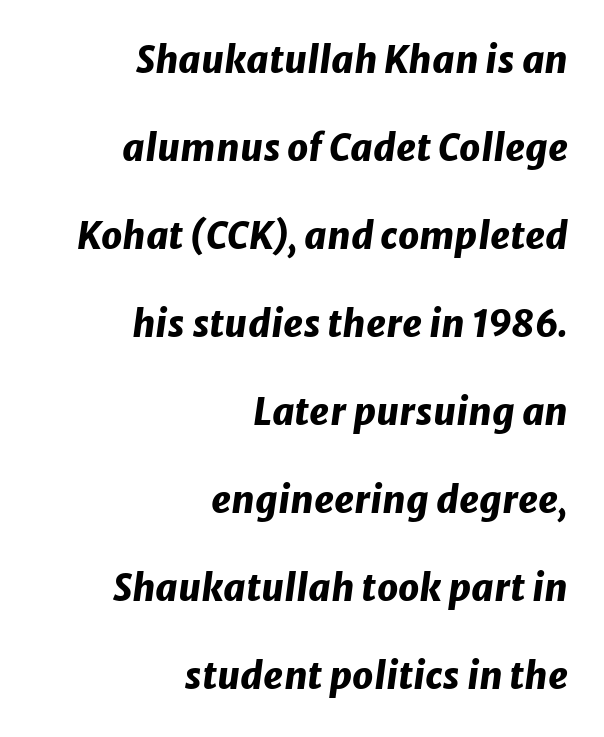
The image shows 37 px heavy type, italic (leaning right); set right-aligned, loose line spacing (2.38x), normal letter spacing, not underlined; low stroke contrast and a medium x-height.
